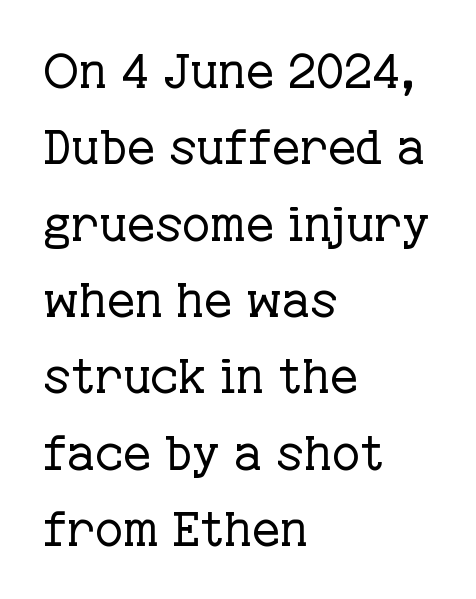
Leftover space on each line is placed entirely after the last word. Ascenders rise straight up at ninety degrees. Check under the words: just untouched page. The characters are drawn with everyday or finer stroke widths. Short note: letters normally spaced.
